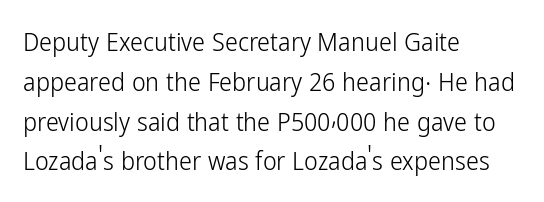
{"italic": "no", "bold": "no", "underline": "no", "align": "left", "line_spacing": "normal", "line_spacing_ratio": 1.53, "letter_spacing": "normal", "letter_spacing_em": 0.0, "glyph_px": 26}
